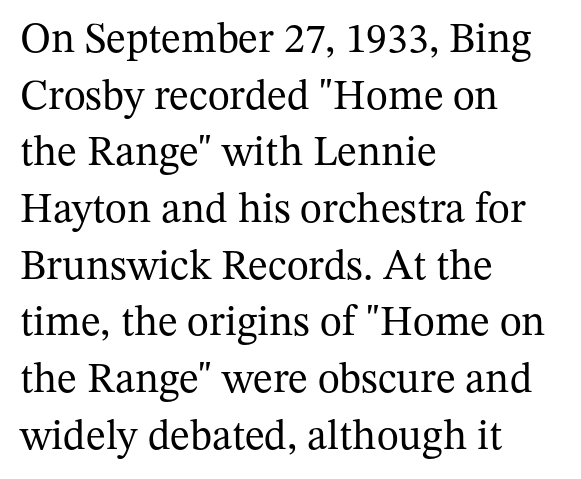
{"serif": "yes", "italic": "no", "bold": "no", "weight": "regular", "width": "normal", "stroke_contrast": "medium", "x_height": "medium", "monospaced": "no", "underline": "no", "align": "left", "line_spacing": "normal", "line_spacing_ratio": 1.35, "letter_spacing": "normal", "letter_spacing_em": 0.0, "glyph_px": 42}
